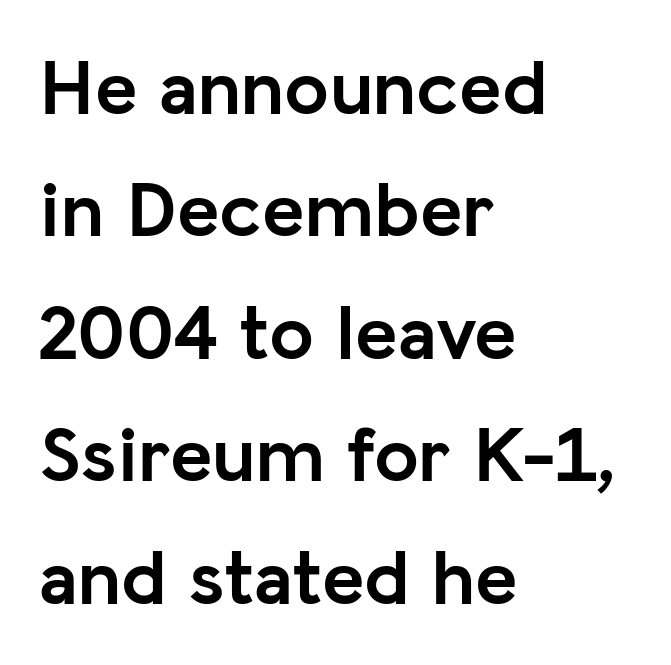
The image shows 80 px semibold sans-serif type, upright; set left-aligned, normal line spacing (1.53x), normal letter spacing, not underlined; low stroke contrast and a medium x-height.
